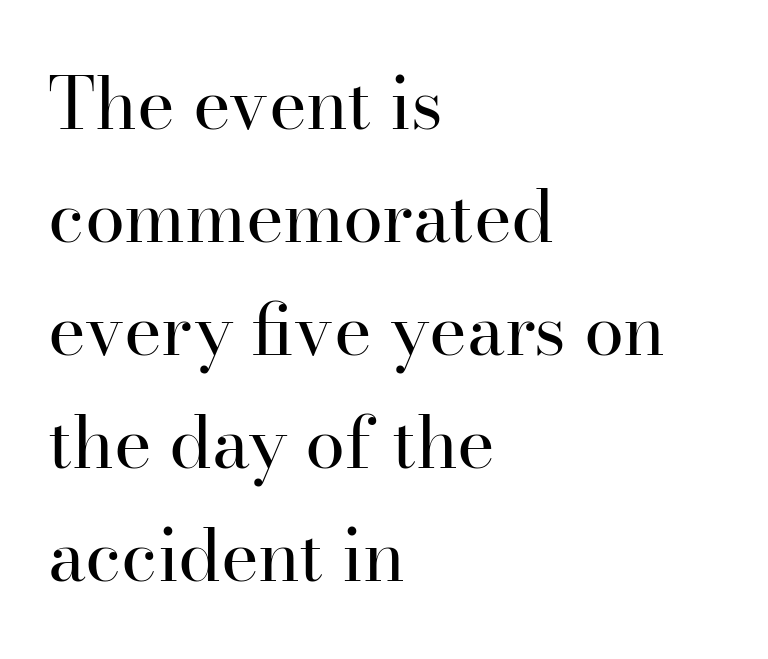
Q: Is the text bold? A: No.
Q: Is the text italic (slanted)? A: No, it is upright.
Q: Is the typeface a serif or a sans-serif typeface? A: Serif.
Q: Is the text underlined? A: No.
Q: How is the paragraph aligned? A: Left-aligned.
Q: Is the spacing between letters normal or unusually wide? A: Normal.
Q: Is the spacing between lines tight, normal or loose? A: Normal.
Q: Width (condensed, normal, or wide)? A: Normal.
Q: Stroke contrast? A: High.
Q: x-height? A: Small.
Q: Monospaced? A: No.
